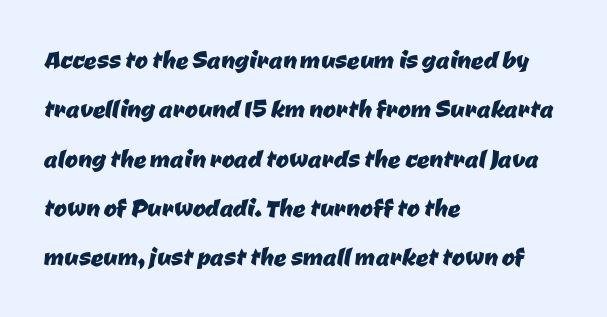
The image shows 31 px sans-serif type; set left-aligned, normal line spacing (1.59x), normal letter spacing, not underlined; low stroke contrast and a medium x-height.
